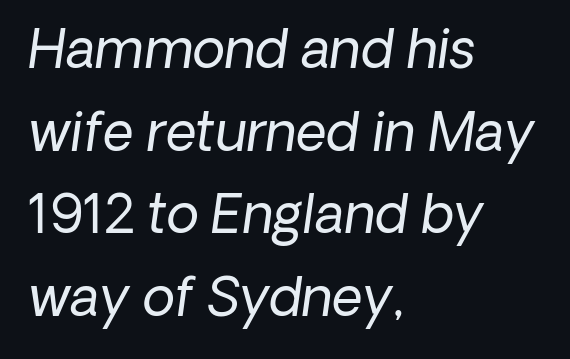
{"serif": "no", "bold": "no", "weight": "regular", "width": "normal", "stroke_contrast": "low", "x_height": "medium", "monospaced": "no", "underline": "no", "align": "left", "line_spacing": "normal", "line_spacing_ratio": 1.56, "letter_spacing": "normal", "letter_spacing_em": 0.0, "glyph_px": 53}
